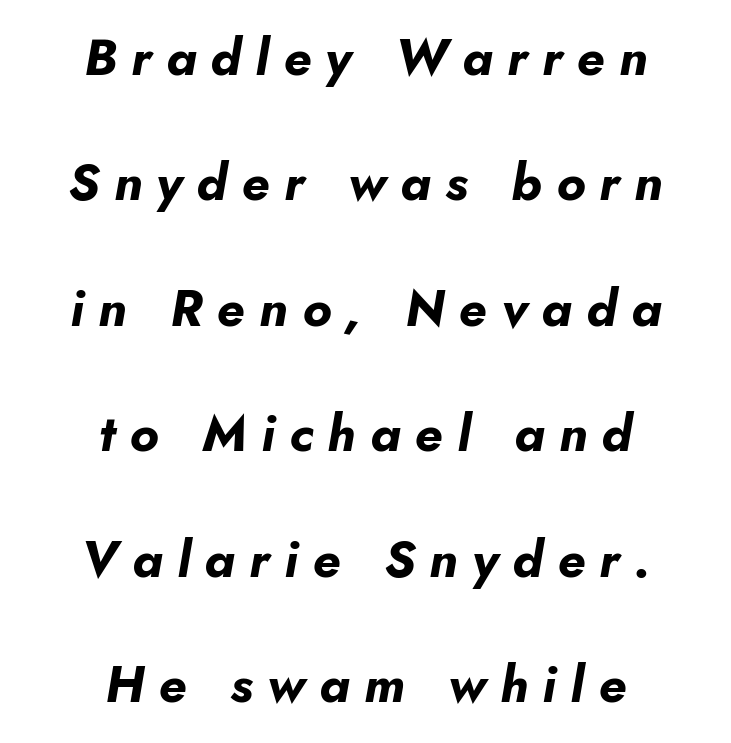
The face used here is proportionally spaced, like ordinary book or web type. These lines stack symmetrically, like a column narrowing and widening about its center. Looking at the ascenders, they clearly lean. You could fit nearly another row in the gap between these rows.
